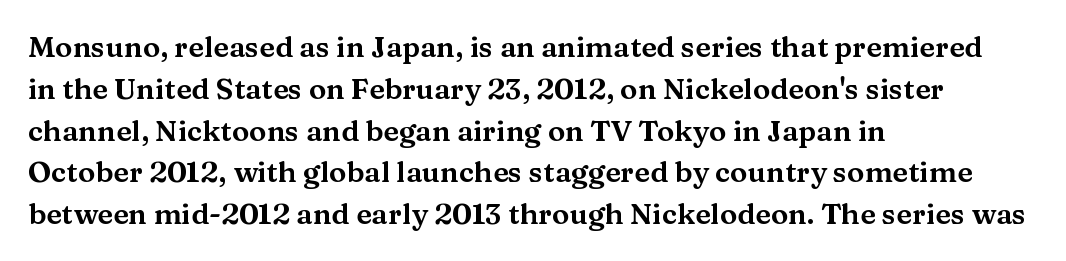
The image shows 29 px wide serif type, upright; set left-aligned, normal line spacing (1.44x), normal letter spacing, not underlined; medium stroke contrast and a medium x-height.
